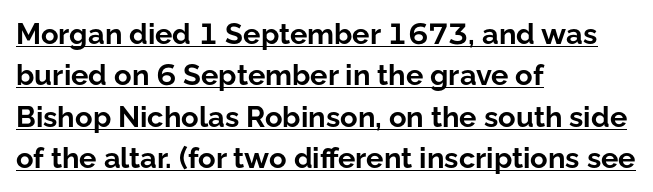
The image shows 29 px bold sans-serif type, upright; set left-aligned, normal line spacing (1.43x), normal letter spacing, underlined; low stroke contrast and a medium x-height.
